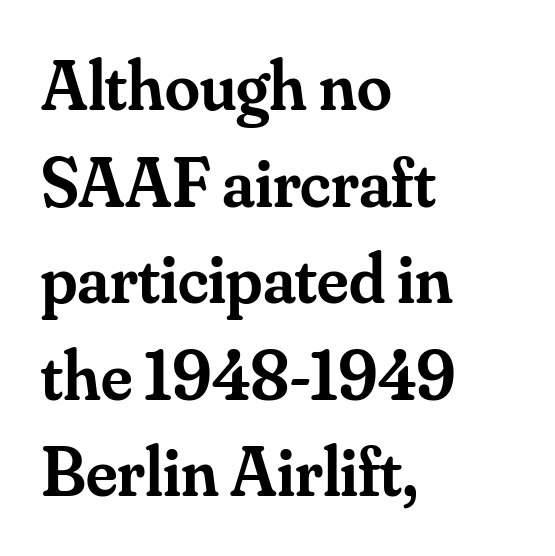
Q: Is the text bold? A: Semi-bold.
Q: Is the text italic (slanted)? A: No, it is upright.
Q: Is the typeface a serif or a sans-serif typeface? A: Serif.
Q: Is the text underlined? A: No.
Q: How is the paragraph aligned? A: Left-aligned.
Q: Is the spacing between letters normal or unusually wide? A: Normal.
Q: Is the spacing between lines tight, normal or loose? A: Normal.
Q: Width (condensed, normal, or wide)? A: Normal.
Q: Stroke contrast? A: Medium.
Q: x-height? A: Small.
Q: Monospaced? A: No.
